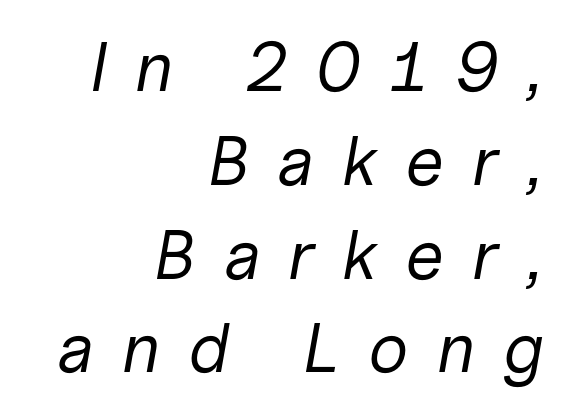
Plain, unruled lines of type. The specimen reads as italic at a glance. The type is letterspaced generously, with wide tracking. The letterforms sit at book weight or below.
